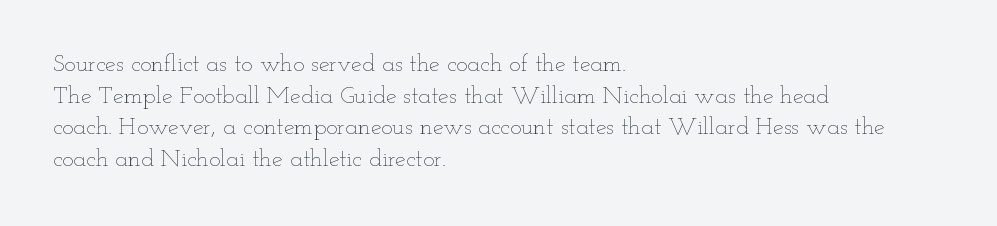
The image shows 24 px text type, upright; set left-aligned, normal line spacing (1.32x), normal letter spacing, not underlined.
